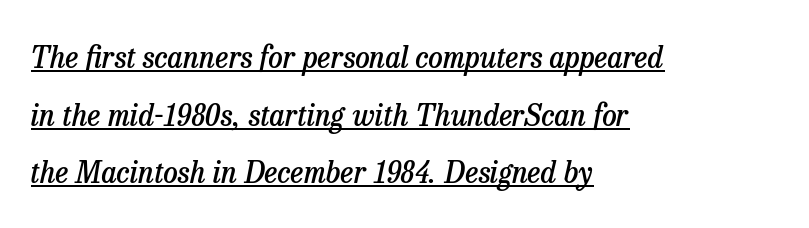
The image shows 29 px semibold serif type, italic (leaning right); set left-aligned, loose line spacing (1.99x), normal letter spacing, underlined; low stroke contrast and a medium x-height.
